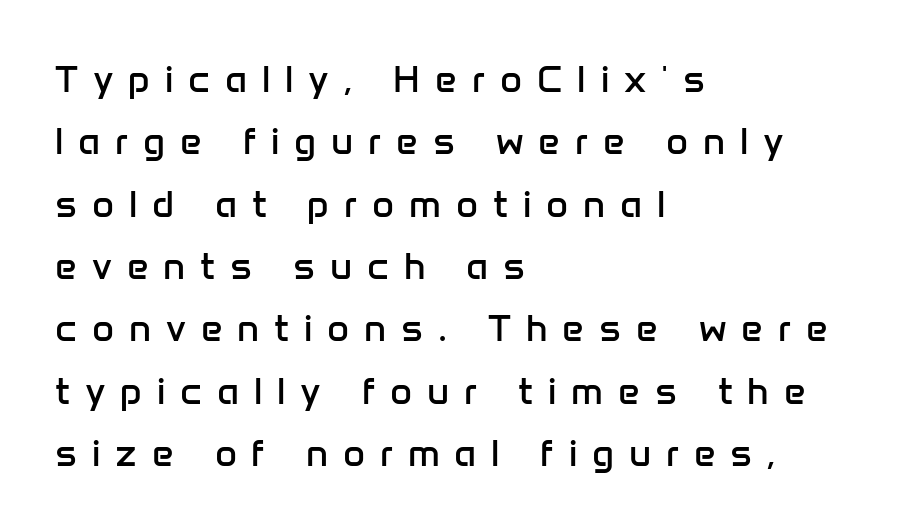
{"serif": "no", "italic": "no", "bold": "no", "weight": "regular", "width": "normal", "stroke_contrast": "low", "x_height": "medium", "monospaced": "no", "underline": "no", "align": "left", "line_spacing": "normal", "line_spacing_ratio": 1.64, "letter_spacing": "wide", "letter_spacing_em": 0.39, "glyph_px": 38}
